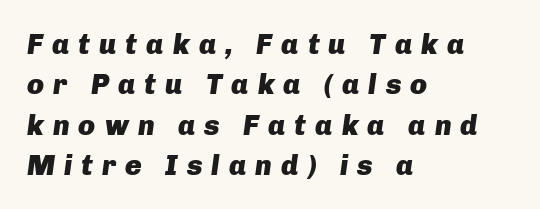
{"italic": "yes", "lean": "right", "slant_degrees": 8, "bold": "yes", "weight": "heavy", "width": "normal", "stroke_contrast": "low", "x_height": "medium", "monospaced": "no", "underline": "no", "align": "left", "line_spacing": "normal", "line_spacing_ratio": 1.44, "letter_spacing": "wide", "letter_spacing_em": 0.32, "glyph_px": 28}
